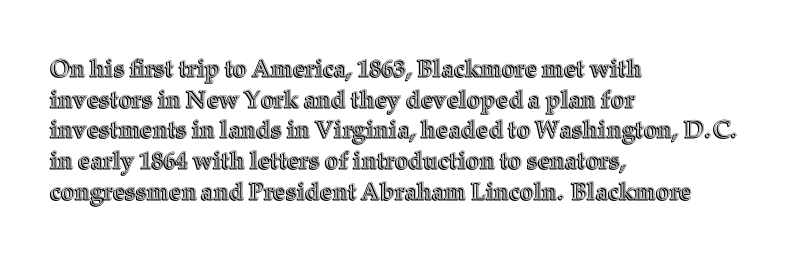
The image shows 24 px text type, upright; set left-aligned, normal line spacing (1.28x), normal letter spacing, not underlined.
